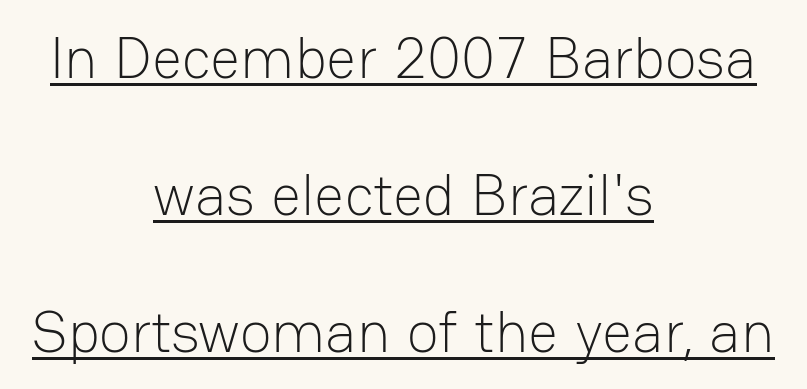
{"serif": "no", "italic": "no", "bold": "no", "weight": "light", "width": "normal", "stroke_contrast": "low", "x_height": "medium", "monospaced": "no", "underline": "yes", "align": "center", "line_spacing": "loose", "line_spacing_ratio": 2.32, "letter_spacing": "normal", "letter_spacing_em": 0.0, "glyph_px": 59}
